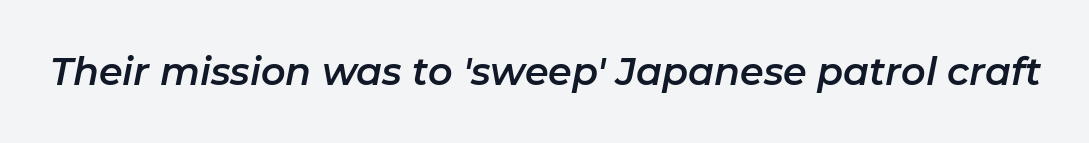
Slanted lettering throughout. The gaps between neighbouring characters are ordinary and unremarkable. Lines of text with bare space underneath. Is this a fixed-width face? No — the glyphs have proportional, varying widths.
